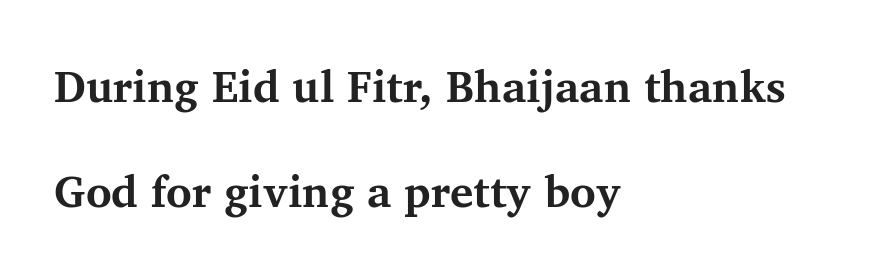
The image shows 44 px bold serif type, upright; set left-aligned, loose line spacing (2.39x), normal letter spacing, not underlined; medium stroke contrast and a medium x-height.
